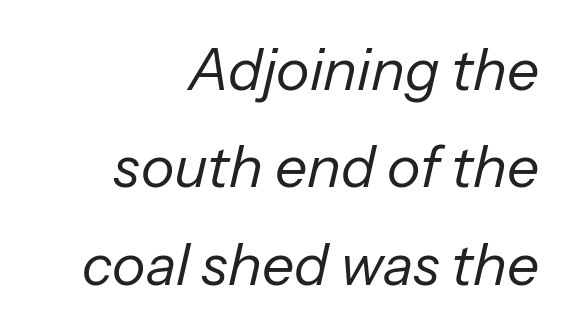
{"italic": "yes", "lean": "right", "slant_degrees": 13, "bold": "no", "weight": "regular", "width": "normal", "stroke_contrast": "low", "x_height": "medium", "monospaced": "no", "underline": "no", "align": "right", "line_spacing_ratio": 1.71, "letter_spacing": "normal", "letter_spacing_em": 0.0, "glyph_px": 57}
